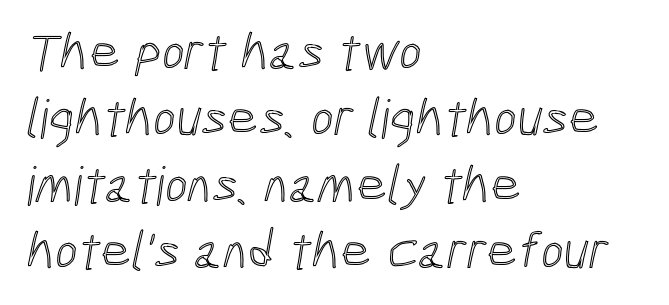
Q: Is the text underlined? A: No.
Q: How is the paragraph aligned? A: Left-aligned.
Q: Is the spacing between letters normal or unusually wide? A: Normal.
Q: Width (condensed, normal, or wide)? A: Condensed.
Q: x-height? A: Medium.
Q: Monospaced? A: No.
